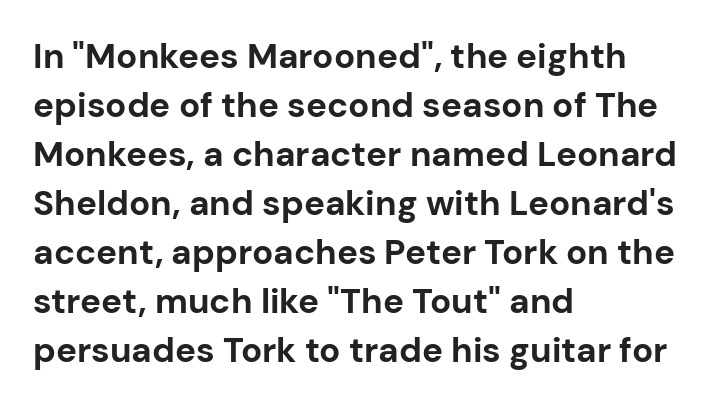
Q: Is the text bold? A: Yes.
Q: Is the text italic (slanted)? A: No, it is upright.
Q: Is the typeface a serif or a sans-serif typeface? A: Sans-serif.
Q: Is the text underlined? A: No.
Q: How is the paragraph aligned? A: Left-aligned.
Q: Is the spacing between letters normal or unusually wide? A: Normal.
Q: Is the spacing between lines tight, normal or loose? A: Normal.
Q: Width (condensed, normal, or wide)? A: Normal.
Q: Stroke contrast? A: Low.
Q: x-height? A: Medium.
Q: Monospaced? A: No.
